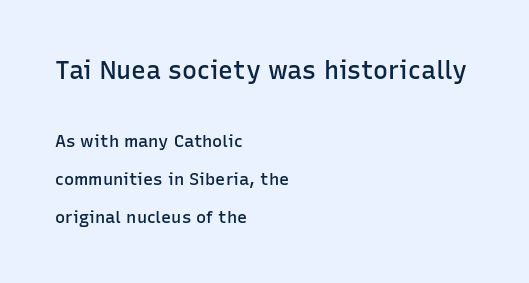
{"italic": "no", "bold": "semi", "underline": "no", "align": "left", "line_spacing": "loose", "line_spacing_ratio": 2.22, "letter_spacing": "normal", "letter_spacing_em": 0.0, "larger_block": "first", "size_ratio": 1.47, "glyph_px": 25}
